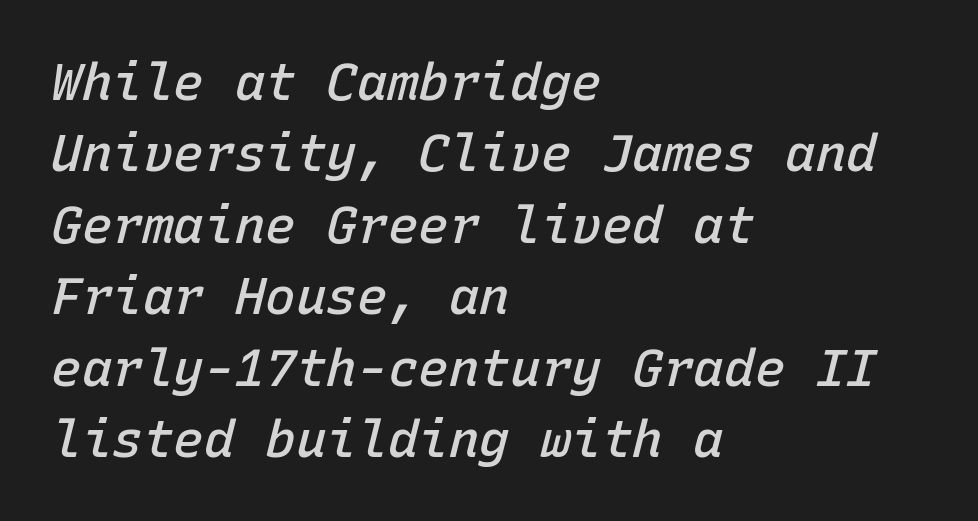
The image shows 51 px semibold type, italic (leaning right), monospaced; set left-aligned, normal line spacing (1.4x), normal letter spacing, not underlined; low stroke contrast and a medium x-height.
